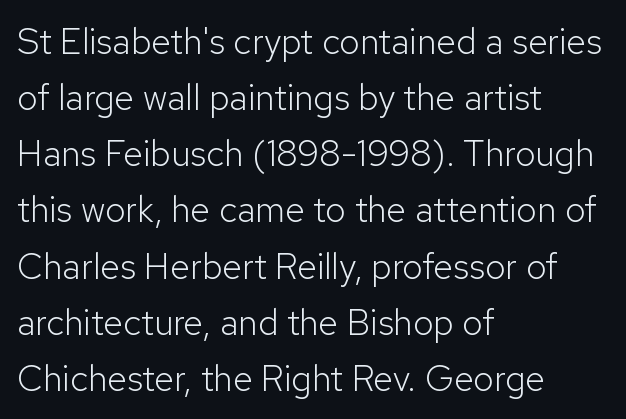
Think standard paragraph weight, or any step lighter than that. Nope, no serifs anywhere on these letters. Where is the straight margin? On the left. Nope, not italic — everything's standing straight. The face used here is rendered with its standard letterfit. The passage shown is typed in a proportional face where columns would drift.
